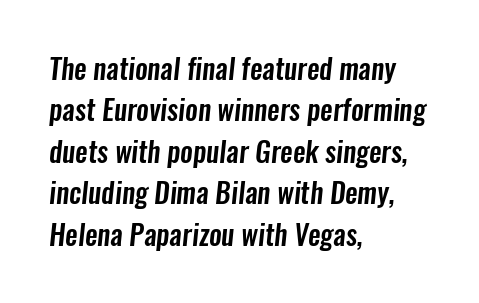
The image shows 28 px condensed sans-serif type; set left-aligned, normal line spacing (1.48x), normal letter spacing, not underlined; low stroke contrast and a medium x-height.
